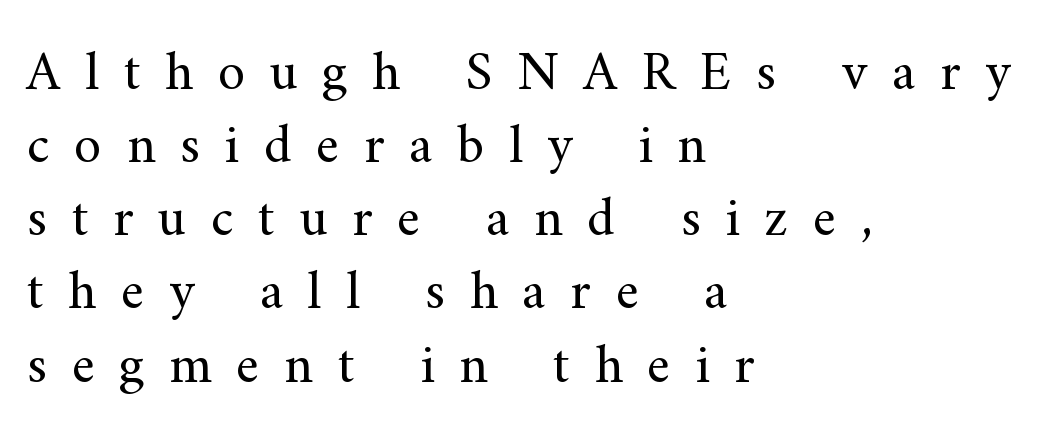
{"serif": "yes", "italic": "no", "bold": "no", "weight": "regular", "width": "normal", "stroke_contrast": "medium", "x_height": "small", "monospaced": "no", "underline": "no", "align": "left", "line_spacing": "normal", "line_spacing_ratio": 1.33, "letter_spacing": "wide", "letter_spacing_em": 0.45, "glyph_px": 55}
